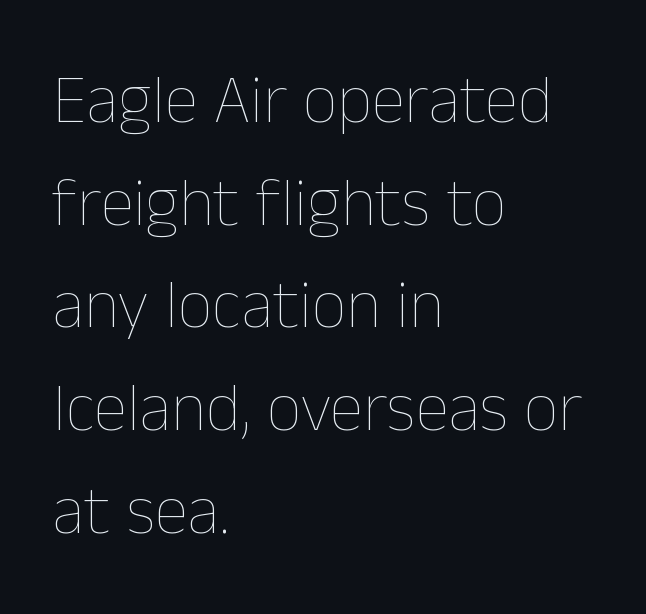
The image shows 68 px thin type, upright; set left-aligned, normal line spacing (1.51x), normal letter spacing, not underlined; low stroke contrast and a medium x-height.
